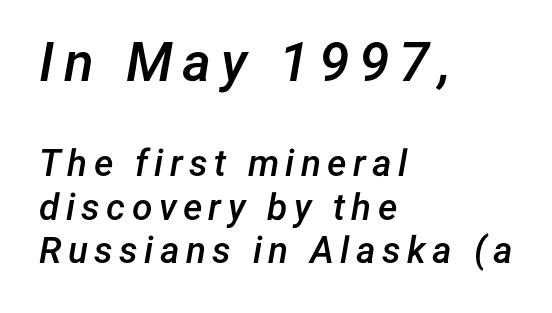
Compare the two chunks: the upper has the greater cap height. Tall strokes in this sample are angled rather than plumb. Typographic density is moderately raised because the face is semibold. Reading down the block, your eye returns to a fixed left position each line.
